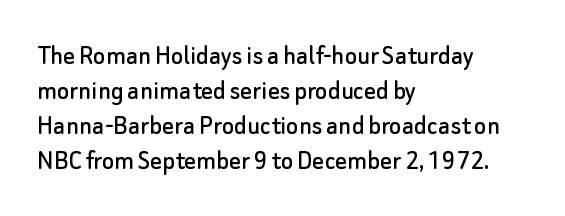
Stroke terminals: plain, sans-serif. Spacing verdict: proportional, widths tailored to each character. Every character sits straight up, as roman type does. You could call the tracking neutral — neither tight nor loose.
